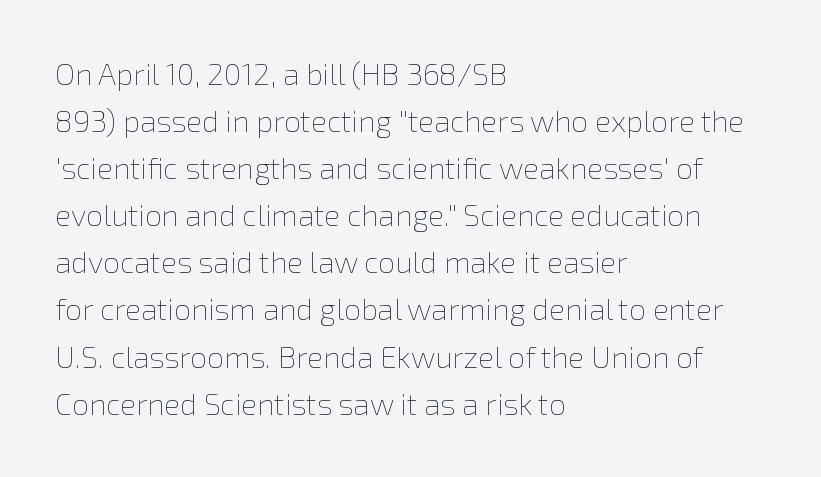
The image shows 30 px thin type, upright; set left-aligned, normal line spacing (1.57x), normal letter spacing, not underlined; a medium x-height.
